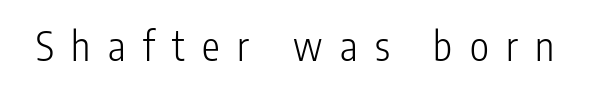
The axis of the letterforms is exactly vertical. Each letter's strokes conclude bluntly, with no projecting serifs. Words float on clear page, feet unadorned. You could not count columns in this text — the font is proportionally spaced. The weight tops out at a normal text grade.
